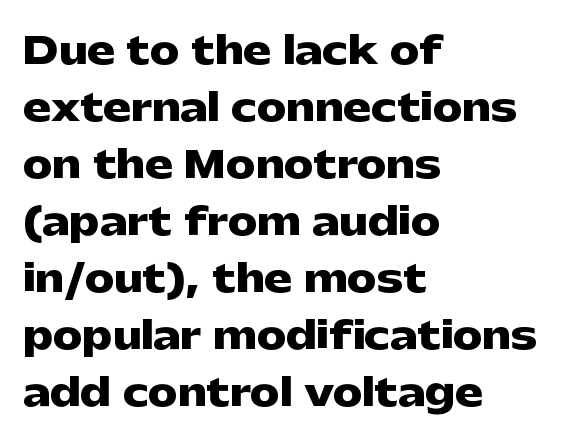
The image shows 37 px heavy, wide sans-serif type, upright; set left-aligned, normal line spacing (1.54x), normal letter spacing, not underlined; low stroke contrast and a medium x-height.
